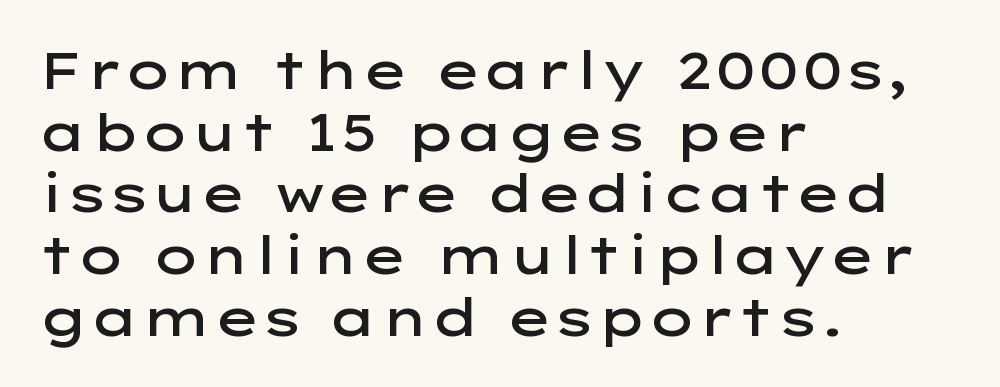
The image shows 51 px semibold, wide sans-serif type, upright; set left-aligned, line spacing 1.21x, normal letter spacing, not underlined; low stroke contrast and a medium x-height.
